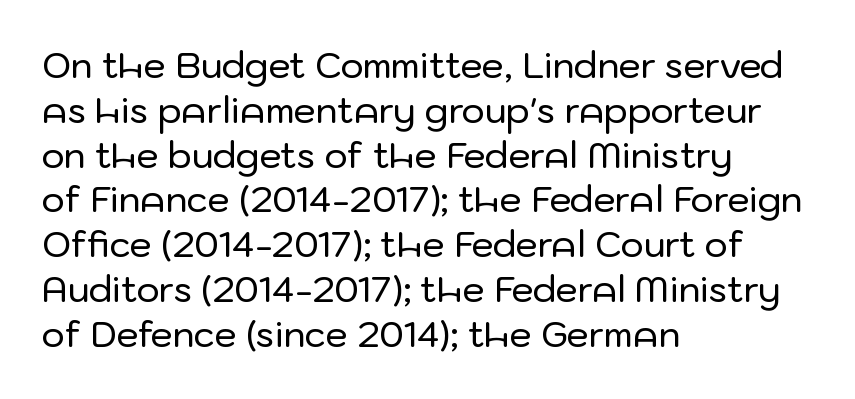
{"serif": "no", "italic": "no", "width": "normal", "stroke_contrast": "low", "x_height": "medium", "monospaced": "no", "underline": "no", "align": "left", "line_spacing": "normal", "line_spacing_ratio": 1.28, "letter_spacing": "normal", "letter_spacing_em": 0.0, "glyph_px": 35}
